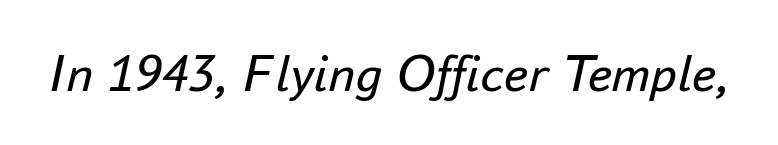
{"italic": "yes", "lean": "right", "slant_degrees": 16, "bold": "no", "weight": "regular", "width": "normal", "stroke_contrast": "low", "x_height": "small", "monospaced": "no", "underline": "no", "letter_spacing": "normal", "letter_spacing_em": 0.0, "glyph_px": 54}
